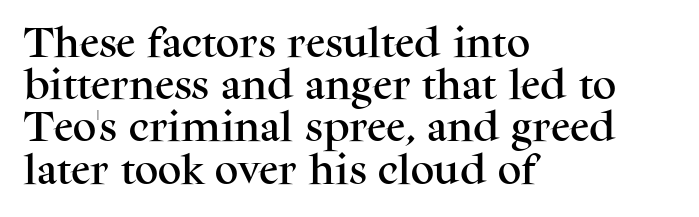
The letters carry serifs — small finishing strokes at the ends of their stems. A typesetter would call this proportional, since set widths differ per character. The passage shown is not underscored anywhere. Tracking here is standard; glyphs follow each other at the usual distance. Line beginnings align vertically; line endings do not. Rendered with straight, roman letterforms.
